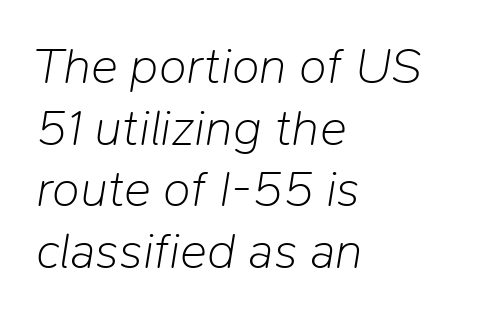
Q: Is the text bold? A: No.
Q: Is the text italic (slanted)? A: Yes, it leans right by about 9 degrees.
Q: Is the text underlined? A: No.
Q: How is the paragraph aligned? A: Left-aligned.
Q: Is the spacing between letters normal or unusually wide? A: Normal.
Q: Width (condensed, normal, or wide)? A: Normal.
Q: Stroke contrast? A: Low.
Q: x-height? A: Medium.
Q: Monospaced? A: No.
